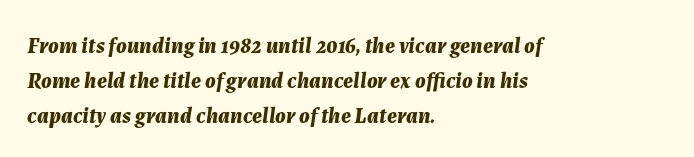
The image shows 22 px bold type, italic (leaning right); set left-aligned, normal line spacing (1.58x), normal letter spacing, not underlined.
